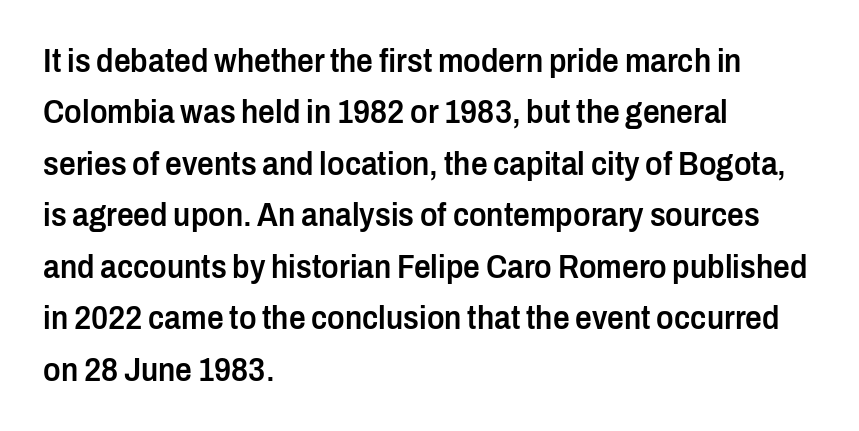
Q: Is the text bold? A: Semi-bold.
Q: Is the text italic (slanted)? A: No, it is upright.
Q: Is the typeface a serif or a sans-serif typeface? A: Sans-serif.
Q: Is the text underlined? A: No.
Q: How is the paragraph aligned? A: Left-aligned.
Q: Is the spacing between letters normal or unusually wide? A: Normal.
Q: Is the spacing between lines tight, normal or loose? A: Normal.
Q: Width (condensed, normal, or wide)? A: Condensed.
Q: Stroke contrast? A: Low.
Q: x-height? A: Medium.
Q: Monospaced? A: No.
